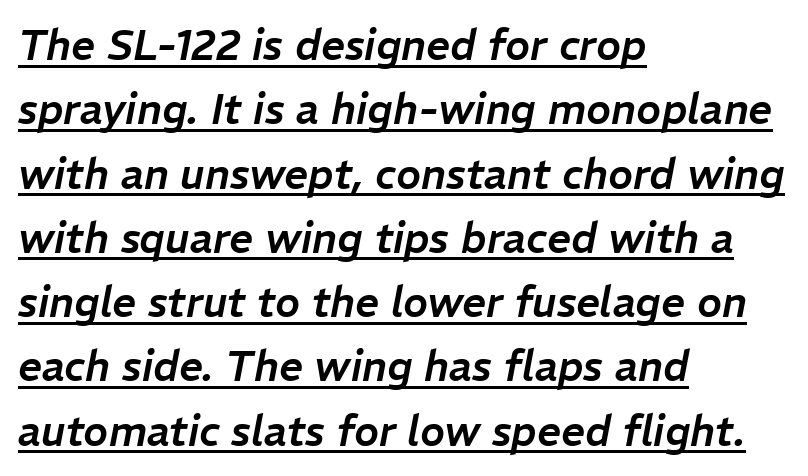
{"italic": "yes", "lean": "right", "slant_degrees": 11, "width": "normal", "stroke_contrast": "low", "x_height": "medium", "monospaced": "no", "underline": "yes", "align": "left", "line_spacing": "normal", "line_spacing_ratio": 1.53, "letter_spacing": "normal", "letter_spacing_em": 0.0, "glyph_px": 42}
